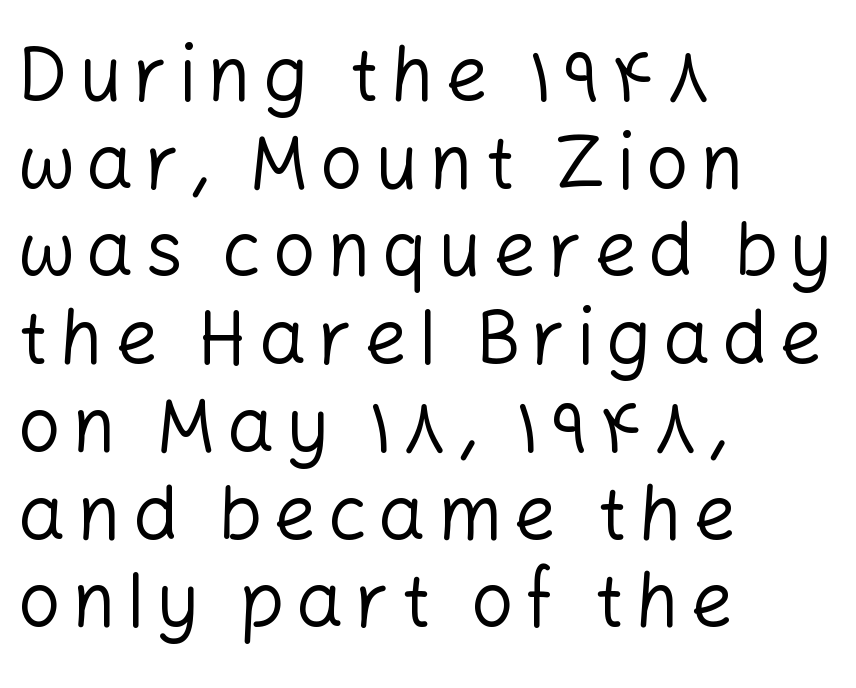
{"serif": "no", "italic": "no", "bold": "no", "weight": "regular", "width": "normal", "stroke_contrast": "low", "x_height": "medium", "monospaced": "no", "underline": "no", "align": "left", "line_spacing_ratio": 1.17, "glyph_px": 75}
